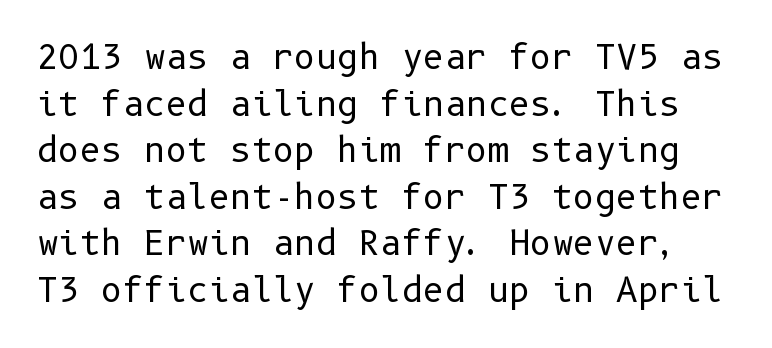
{"serif": "no", "italic": "no", "bold": "no", "weight": "regular", "width": "normal", "stroke_contrast": "low", "x_height": "medium", "underline": "no", "line_spacing": "normal", "line_spacing_ratio": 1.41, "letter_spacing": "normal", "letter_spacing_em": 0.0, "glyph_px": 33}
